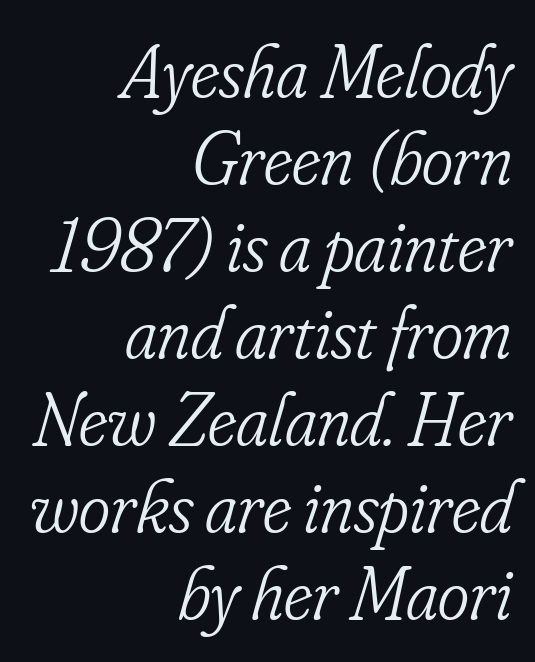
It's the slanting kind of type. The strip under each line holds only bare page. Stroke thickness stays within the range of a standard reading face or lighter. A serif font was chosen for this passage.
